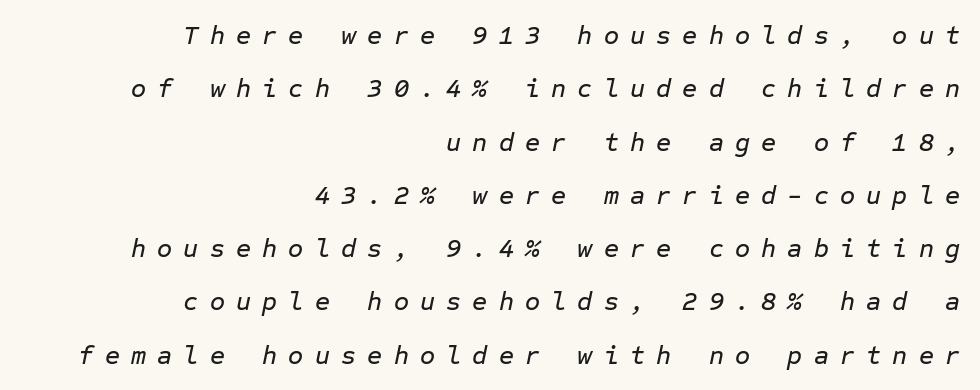
{"italic": "yes", "lean": "right", "slant_degrees": 12, "underline": "no", "align": "right", "line_spacing": "loose", "line_spacing_ratio": 2.05, "letter_spacing": "wide", "letter_spacing_em": 0.43, "glyph_px": 26}
